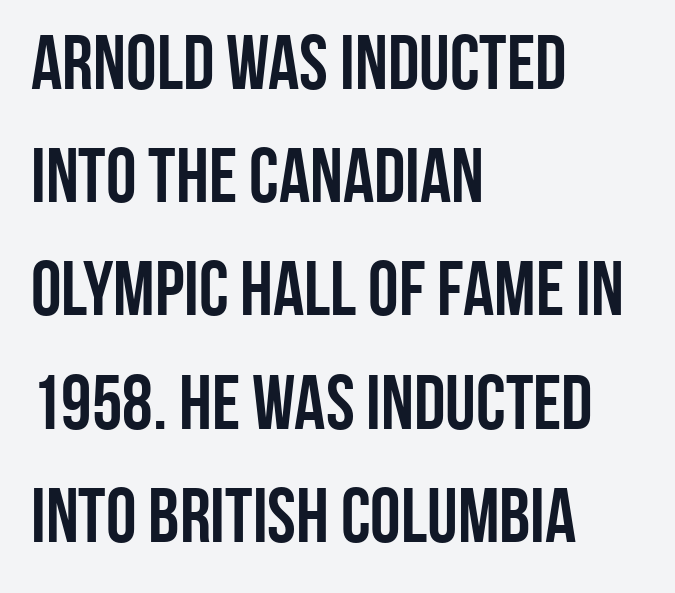
Baseline-to-baseline distance is the conventional proportion of letter height. In terms of letterspacing, this is plain default setting. Is there any slant? The stems are plumb. Each letter's strokes conclude bluntly, with no projecting serifs.
